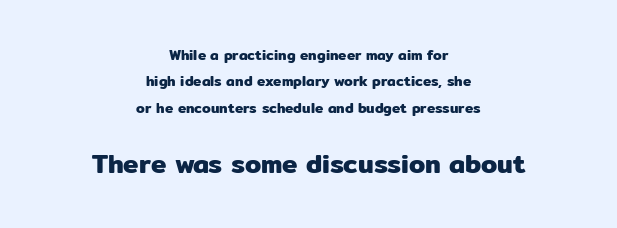
{"italic": "no", "underline": "no", "align": "center", "line_spacing_ratio": 1.89, "letter_spacing": "normal", "letter_spacing_em": 0.0, "larger_block": "second", "size_ratio": 1.86, "glyph_px": 26}
